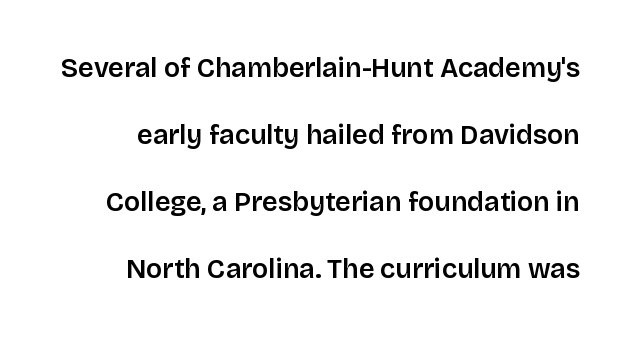
The image shows 27 px text type, upright; set loose line spacing (2.48x), normal letter spacing, not underlined.
